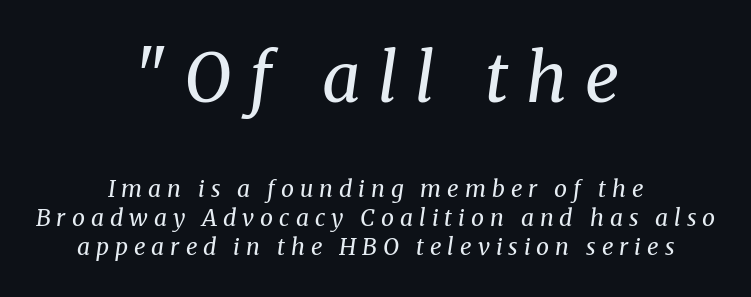
{"serif": "yes", "italic": "yes", "lean": "right", "slant_degrees": 8, "bold": "no", "weight": "regular", "width": "normal", "stroke_contrast": "medium", "x_height": "medium", "monospaced": "no", "underline": "no", "align": "center", "line_spacing": "normal", "line_spacing_ratio": 1.25, "letter_spacing": "wide", "letter_spacing_em": 0.26, "larger_block": "first", "size_ratio": 2.96, "glyph_px": 68}
